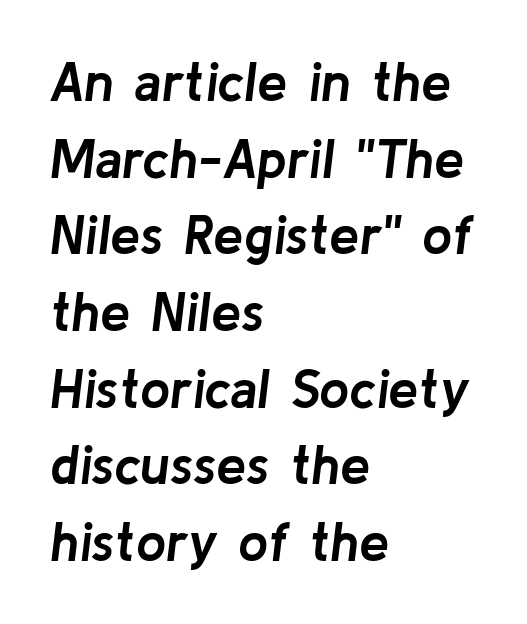
Style check: oblique. A student would call this left alignment; a typographer would say flush left, rag right. A dark, heavy texture on the line: the type is bold. Here the designer chose a conventional face with non-uniform glyph widths.
